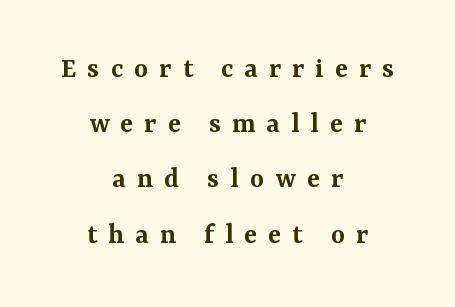
Do the characters align in a grid? No, the font is proportional. A typesetter would label this face a serif. No italicization has been applied; the sample stays upright. Leftover space on each line is divided equally before and after the words.
